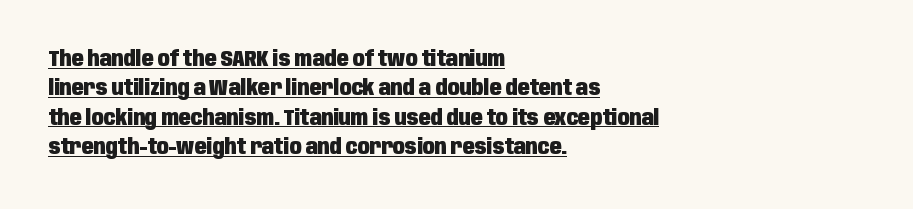
{"italic": "no", "bold": "yes", "underline": "yes", "align": "left", "line_spacing": "normal", "line_spacing_ratio": 1.34, "letter_spacing": "normal", "letter_spacing_em": 0.0, "glyph_px": 22}
